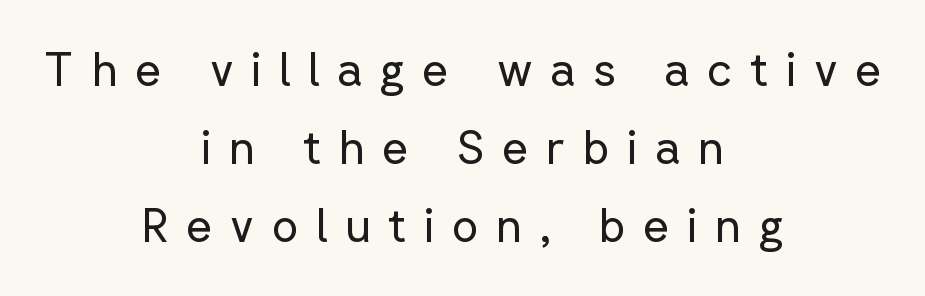
Q: Is the text bold? A: No.
Q: Is the text italic (slanted)? A: No, it is upright.
Q: Is the typeface a serif or a sans-serif typeface? A: Sans-serif.
Q: Is the text underlined? A: No.
Q: How is the paragraph aligned? A: Centered.
Q: Is the spacing between letters normal or unusually wide? A: Unusually wide.
Q: Is the spacing between lines tight, normal or loose? A: Normal.
Q: Width (condensed, normal, or wide)? A: Normal.
Q: Stroke contrast? A: Low.
Q: x-height? A: Medium.
Q: Monospaced? A: No.
